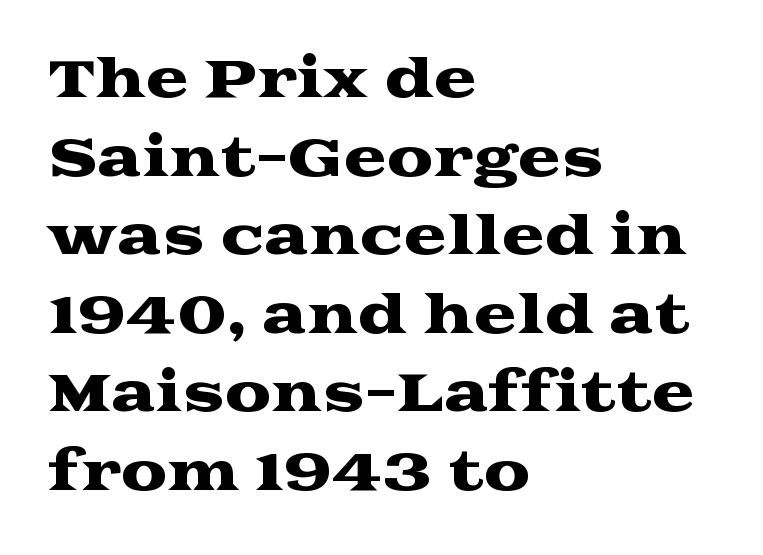
{"serif": "yes", "italic": "no", "width": "wide", "stroke_contrast": "medium", "x_height": "medium", "monospaced": "no", "underline": "no", "align": "left", "line_spacing": "normal", "line_spacing_ratio": 1.51, "letter_spacing": "normal", "letter_spacing_em": 0.0, "glyph_px": 52}
